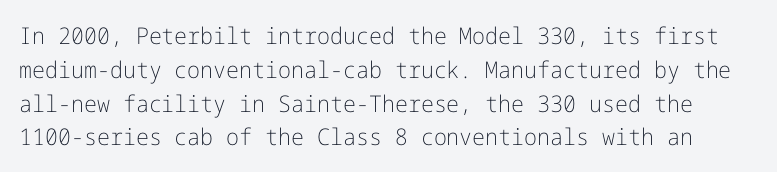
{"italic": "no", "bold": "no", "underline": "no", "line_spacing": "normal", "line_spacing_ratio": 1.47, "letter_spacing": "normal", "letter_spacing_em": 0.0, "glyph_px": 23}
